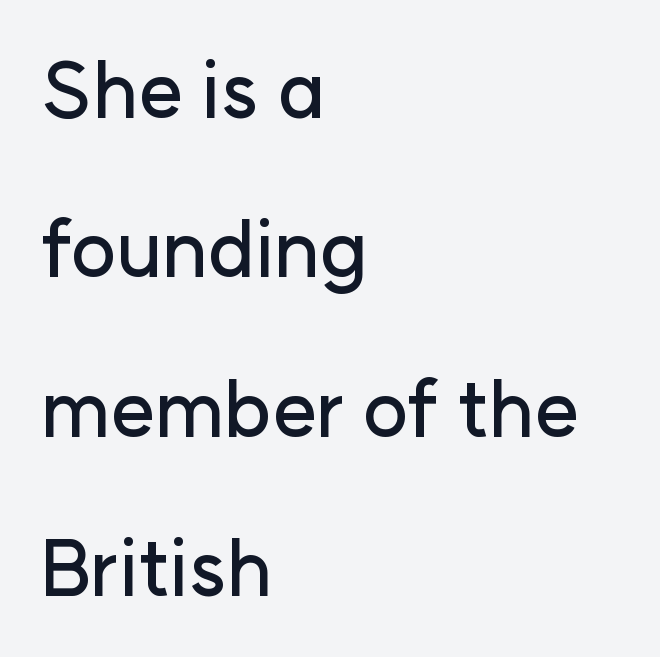
The image shows 77 px sans-serif type, upright; set left-aligned, loose line spacing (2.07x), normal letter spacing, not underlined; low stroke contrast and a medium x-height.
